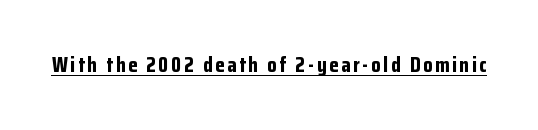
Q: Is the text bold? A: Yes.
Q: Is the text italic (slanted)? A: No, it is upright.
Q: Is the text underlined? A: Yes.
